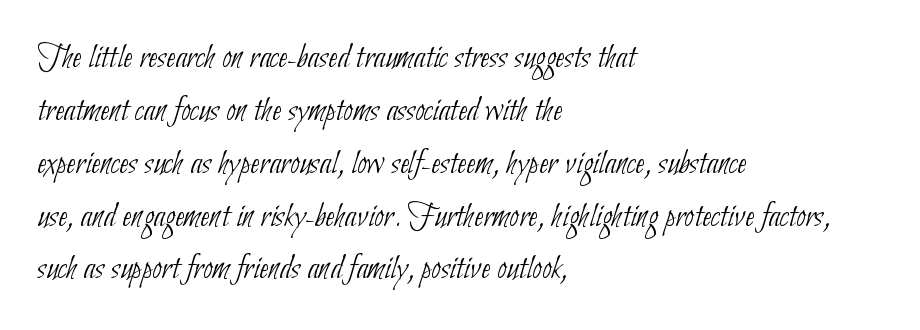
The cut favours lightness, reaching ordinary text weight at its darkest. The face used here is proportionally spaced, like ordinary book or web type. The lines are quadded left. Normally led — the rows are evenly, conventionally spaced. The text was rendered using a sans face with plain stroke endings. Quick note: underline off.
